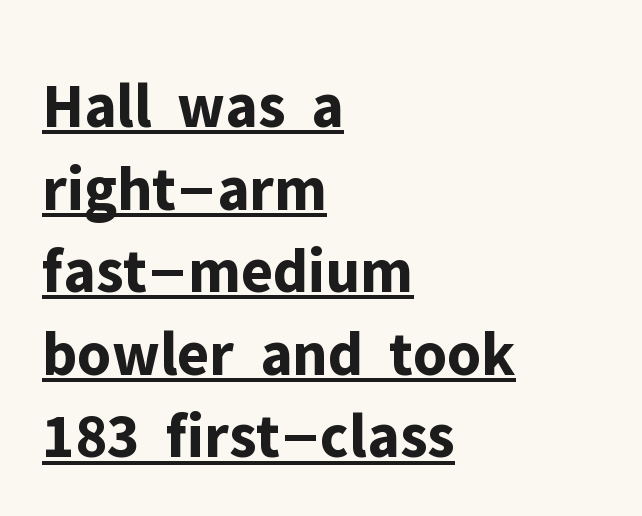
The image shows 64 px bold sans-serif type, upright; set left-aligned, normal line spacing (1.29x), normal letter spacing, underlined; low stroke contrast and a medium x-height.
